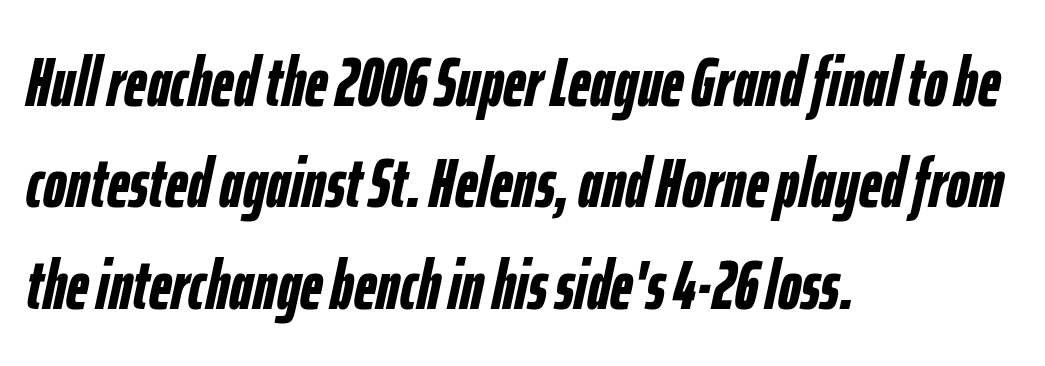
There's an unmistakable incline to the writing here. The face used here is proportionally spaced, like ordinary book or web type. The lines are quadded left. Characters follow at the spacing the type designer built in.
